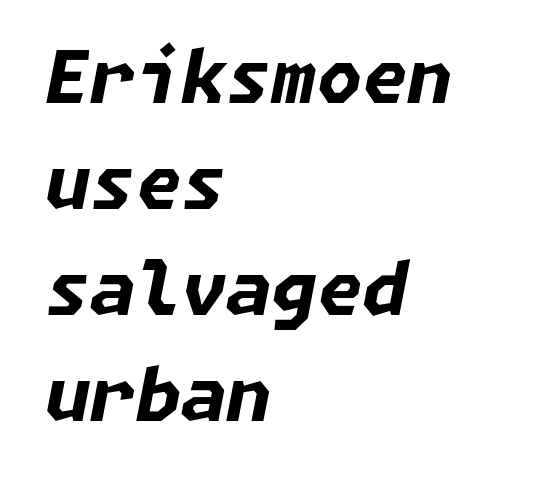
{"italic": "yes", "lean": "right", "slant_degrees": 11, "bold": "yes", "weight": "bold", "width": "normal", "stroke_contrast": "low", "x_height": "medium", "underline": "no", "align": "left", "line_spacing": "normal", "line_spacing_ratio": 1.45, "letter_spacing": "normal", "letter_spacing_em": 0.0, "glyph_px": 73}
